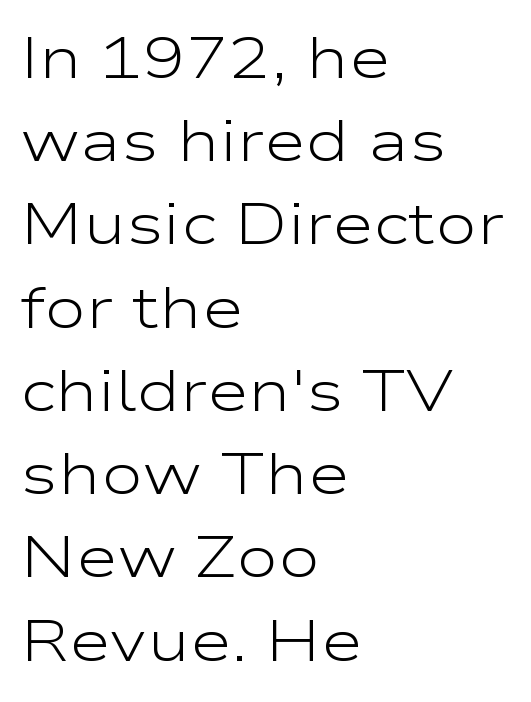
Each letter keeps its own natural width here, so spacing adapts to shape. Style check: upright. The text block is weighted toward the left margin, trailing off unevenly rightward. Check under the words: just untouched page. No extra ink here — the face is not bold. Honestly, the letter spacing is just normal — you wouldn't notice it.
